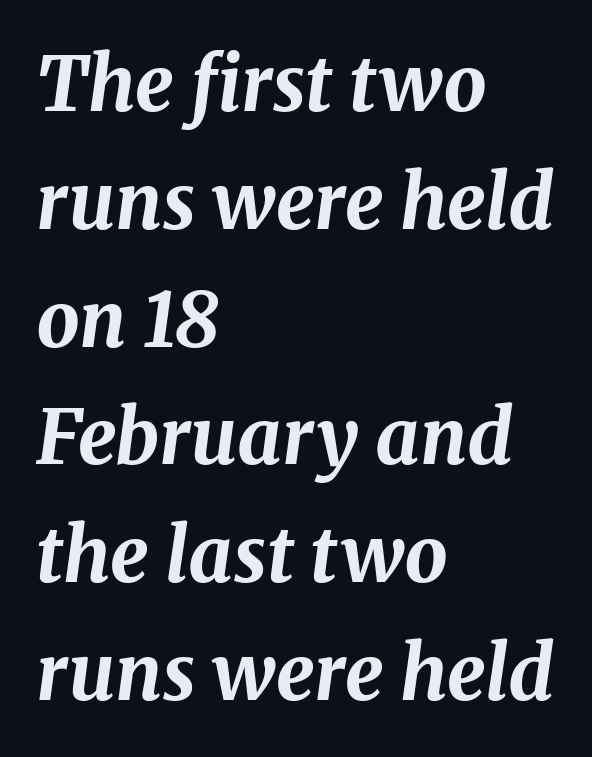
You could call the tracking neutral — neither tight nor loose. Would a proofreader flag this as italicized? Yes. Interline gaps are of average width in this sample. Character widths vary here, with narrow letters taking less room than wide ones.
